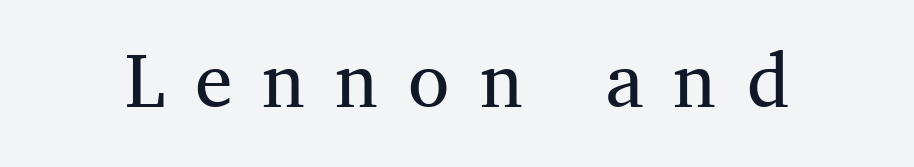
{"serif": "yes", "italic": "no", "bold": "no", "weight": "regular", "width": "normal", "stroke_contrast": "medium", "x_height": "medium", "monospaced": "no", "underline": "no", "letter_spacing": "wide", "letter_spacing_em": 0.4, "glyph_px": 75}
